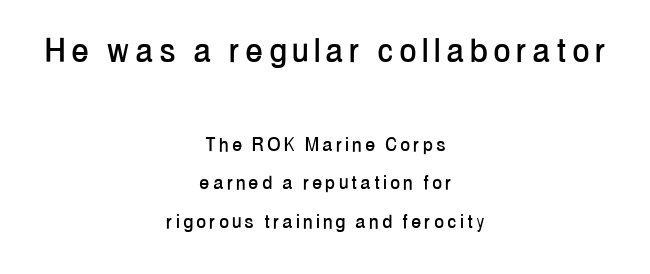
The image shows 40 px condensed sans-serif type, upright; set centered, normal line spacing (1.69x), not underlined; the first (top) block is 1.74x larger; low stroke contrast and a medium x-height.
